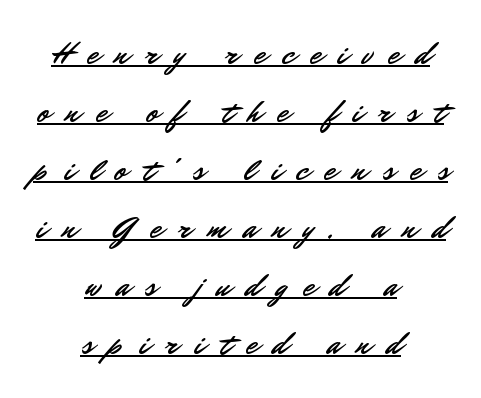
The image shows 32 px sans-serif type; set centered, line spacing 1.81x, unusually wide letter spacing (+0.5 em), underlined; low stroke contrast and a small x-height.
